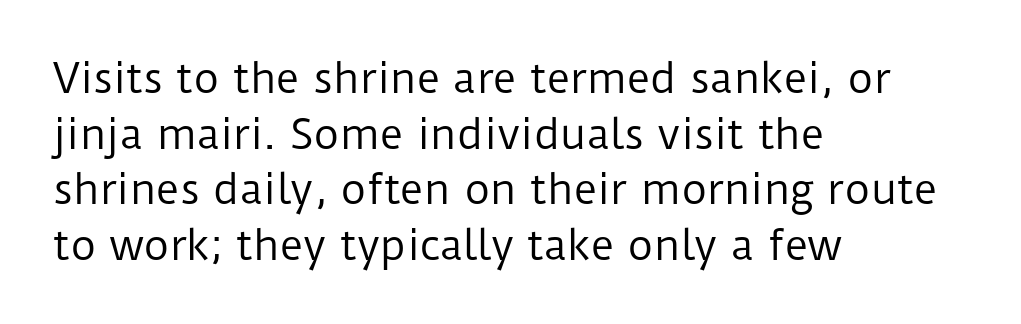
{"serif": "no", "italic": "no", "bold": "no", "weight": "regular", "width": "normal", "stroke_contrast": "low", "x_height": "medium", "monospaced": "no", "underline": "no", "align": "left", "line_spacing": "normal", "line_spacing_ratio": 1.39, "letter_spacing": "normal", "letter_spacing_em": 0.0, "glyph_px": 40}
